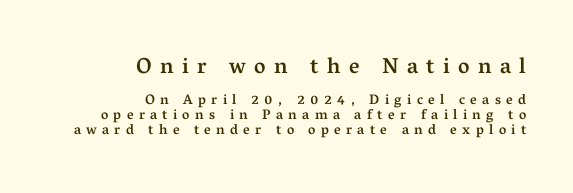
{"italic": "no", "bold": "semi", "underline": "no", "align": "right", "line_spacing": "tight", "line_spacing_ratio": 1.07, "letter_spacing": "wide", "letter_spacing_em": 0.38, "larger_block": "first", "size_ratio": 1.57, "glyph_px": 22}
